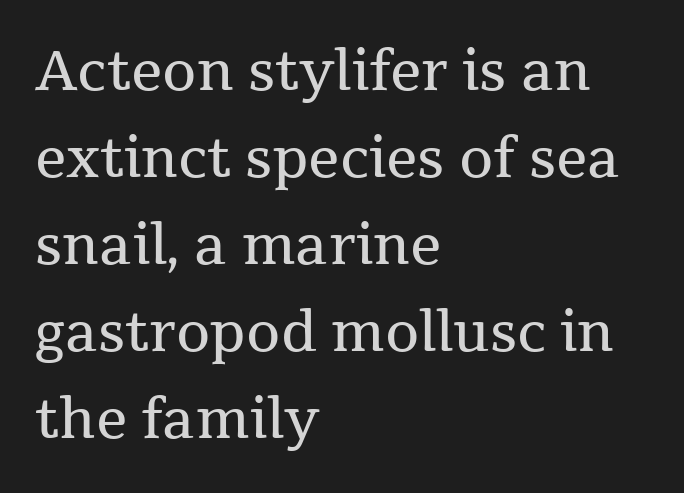
The image shows 55 px regular-weight serif type, upright; set left-aligned, normal line spacing (1.58x), normal letter spacing, not underlined; medium stroke contrast and a medium x-height.
